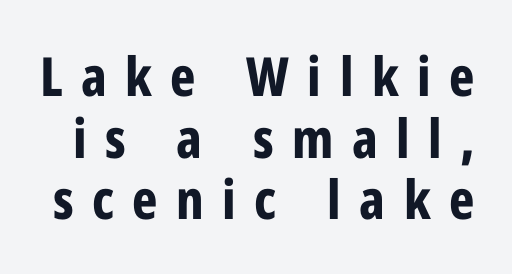
In terms of posture, this sample is upright. Compared with an ordinary text face, these strokes are far heavier — a full bold. Regarding serifs, this sample does without them. The passage shown is typed in a proportional face where columns would drift.
